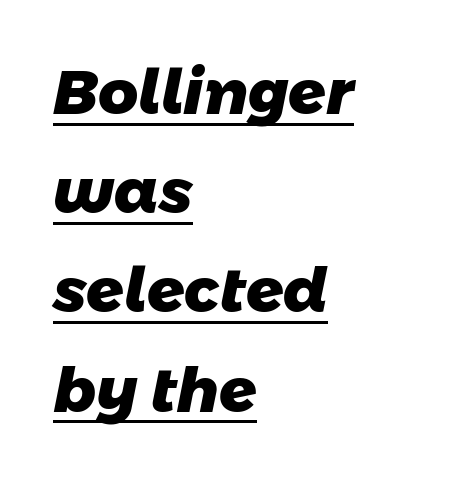
{"serif": "no", "bold": "yes", "weight": "heavy", "width": "normal", "stroke_contrast": "low", "x_height": "medium", "monospaced": "no", "underline": "yes", "align": "left", "line_spacing": "normal", "line_spacing_ratio": 1.6, "letter_spacing": "normal", "letter_spacing_em": 0.0, "glyph_px": 62}
